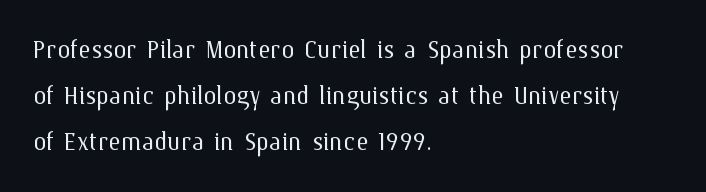
{"italic": "no", "bold": "no", "weight": "light", "width": "normal", "stroke_contrast": "medium", "x_height": "medium", "monospaced": "no", "underline": "no", "align": "left", "line_spacing": "normal", "line_spacing_ratio": 1.39, "letter_spacing": "normal", "letter_spacing_em": 0.0, "glyph_px": 33}
